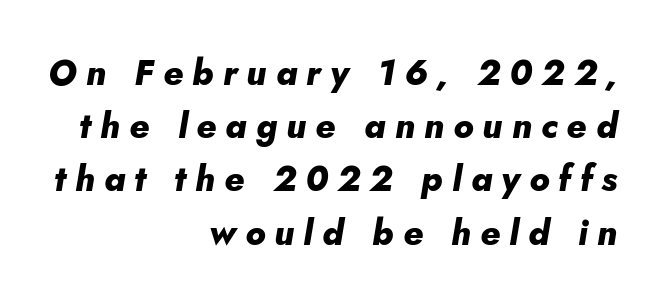
{"italic": "yes", "lean": "right", "slant_degrees": 10, "bold": "yes", "weight": "heavy", "width": "normal", "stroke_contrast": "low", "x_height": "small", "monospaced": "no", "underline": "no", "align": "right", "line_spacing": "normal", "line_spacing_ratio": 1.52, "letter_spacing": "wide", "letter_spacing_em": 0.26, "glyph_px": 35}
